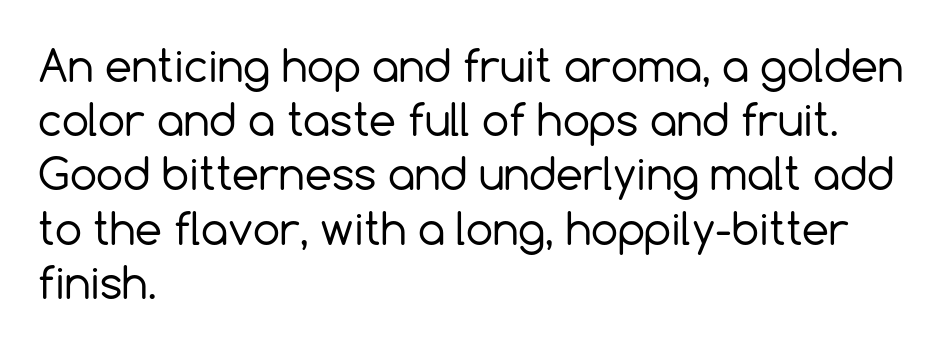
Nope, no serifs anywhere on these letters. Ascenders rise straight up at ninety degrees. The string is rendered with underlining switched off. One glance says typical: line gaps are just what's usual. The lines in this sample share a left origin and differ only in where they stop.
